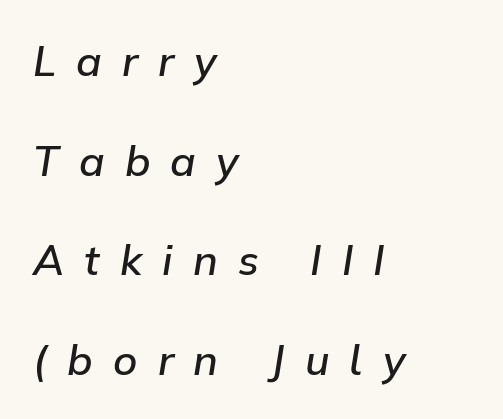
Lines of text with bare space underneath. The letters are slanted; this is an italic face. The rendering anchors every line to the left-hand side. Students, observe: this is what heavily led, spacious text looks like.
